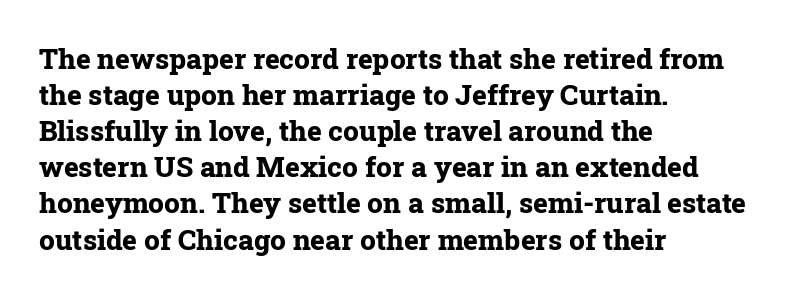
{"serif": "yes", "italic": "no", "bold": "yes", "weight": "bold", "width": "normal", "stroke_contrast": "low", "x_height": "medium", "monospaced": "no", "underline": "no", "align": "left", "line_spacing": "normal", "line_spacing_ratio": 1.29, "letter_spacing": "normal", "letter_spacing_em": 0.0, "glyph_px": 28}
